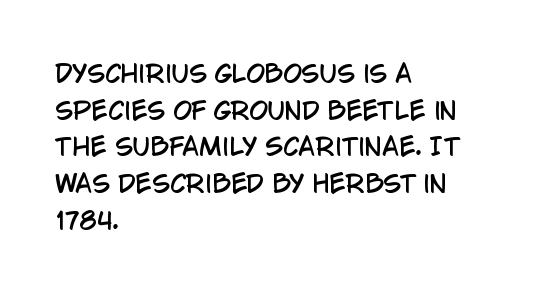
Q: Is the text italic (slanted)? A: No, it is upright.
Q: Is the text underlined? A: No.
Q: How is the paragraph aligned? A: Left-aligned.
Q: Is the spacing between letters normal or unusually wide? A: Normal.
Q: Is the spacing between lines tight, normal or loose? A: Normal.
